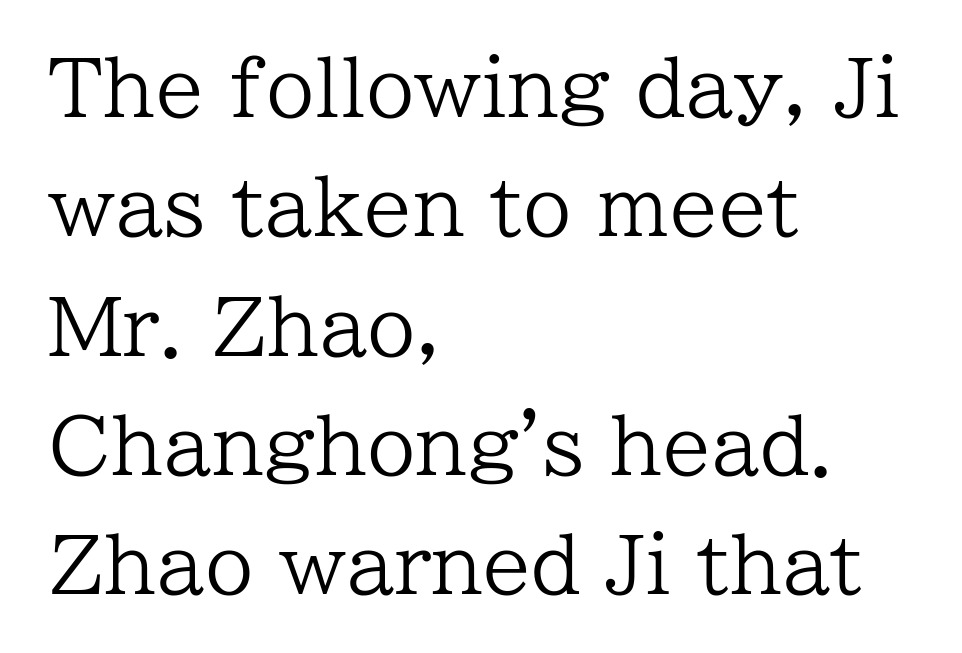
No extra ink here — the face is not bold. Nobody touched the tracking dial on this one. These lines are rendered in a variable-pitch font. How would I describe the line gaps? Plain and ordinary. Posture: vertical.
